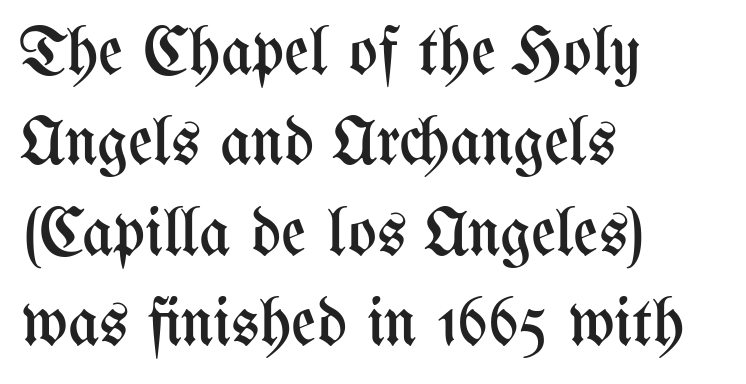
How are the letters spaced? Ordinarily, with no added tracking. The characters are drawn with everyday or finer stroke widths. The rendering uses natural spacing where letterforms have individual widths. Each line starts at the same left margin while the right side varies. A typesetter would call this leading conventional body-copy spacing.
